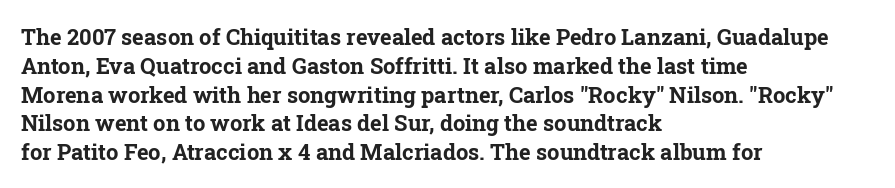
The image shows 22 px bold type, upright; set left-aligned, normal line spacing (1.31x), normal letter spacing, not underlined.
